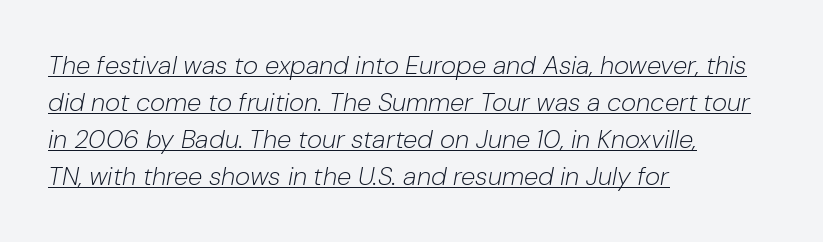
{"italic": "yes", "lean": "right", "slant_degrees": 10, "bold": "no", "underline": "yes", "align": "left", "line_spacing": "normal", "line_spacing_ratio": 1.42, "letter_spacing": "normal", "letter_spacing_em": 0.0, "glyph_px": 26}
